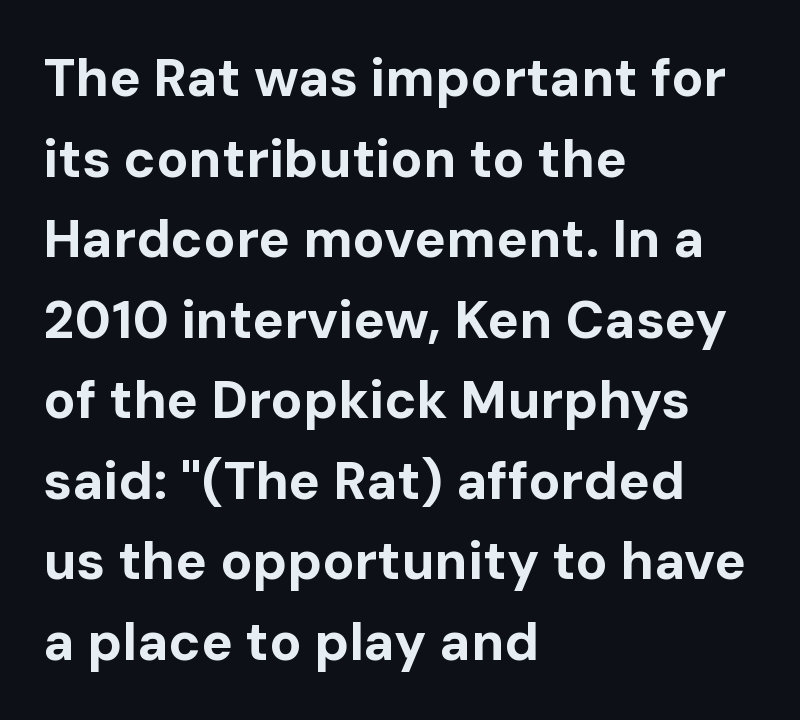
Weight: bold. Varying glyph widths throughout — classic text-font behaviour. Compared with typical paragraphs, the rows here are spaced about the same. Check the space under the baseline: it is left empty.
